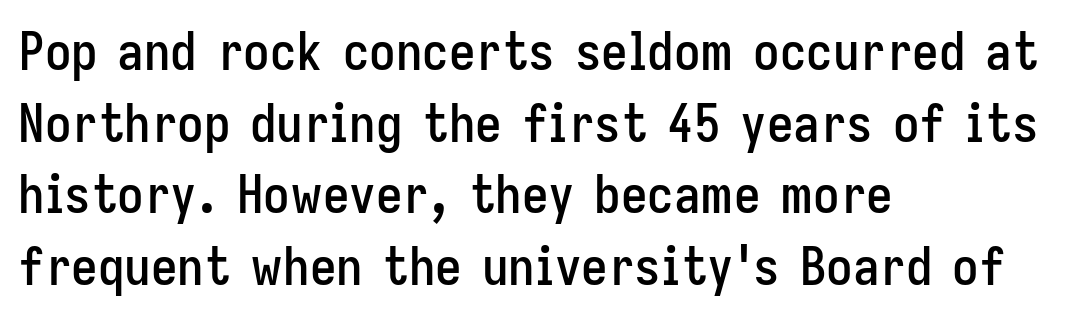
Q: Is the text italic (slanted)? A: No, it is upright.
Q: Is the typeface a serif or a sans-serif typeface? A: Sans-serif.
Q: Is the text underlined? A: No.
Q: How is the paragraph aligned? A: Left-aligned.
Q: Is the spacing between letters normal or unusually wide? A: Normal.
Q: Is the spacing between lines tight, normal or loose? A: Normal.
Q: Width (condensed, normal, or wide)? A: Condensed.
Q: Stroke contrast? A: Low.
Q: x-height? A: Medium.
Q: Monospaced? A: No.
